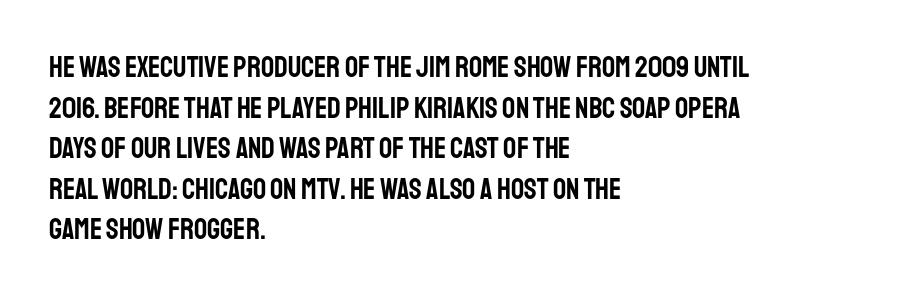
Q: Is the text italic (slanted)? A: No, it is upright.
Q: Is the typeface a serif or a sans-serif typeface? A: Sans-serif.
Q: Is the text underlined? A: No.
Q: How is the paragraph aligned? A: Left-aligned.
Q: Is the spacing between letters normal or unusually wide? A: Normal.
Q: Is the spacing between lines tight, normal or loose? A: Normal.
Q: Width (condensed, normal, or wide)? A: Condensed.
Q: Stroke contrast? A: Low.
Q: x-height? A: Large.
Q: Monospaced? A: No.
